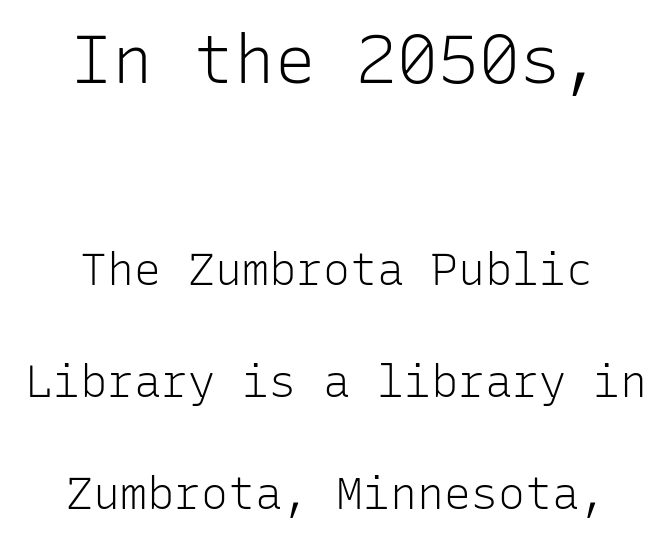
Plain, unruled lines of type. Look at the tracking — it's just the regular setting, nothing added. Looks like terminal output: every glyph gets an equal slot. The cut favours lightness, reaching ordinary text weight at its darkest. Regarding leading, the lines here are spaced well apart. The paragraph has two soft edges and a firm central axis.
